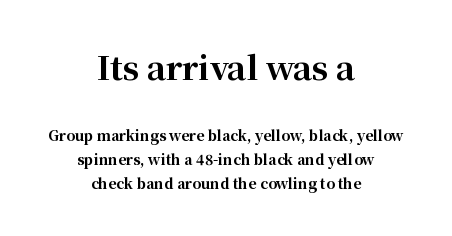
The image shows 32 px bold serif type, upright; set centered, line spacing 1.72x, normal letter spacing, not underlined; the first (top) block is 2.29x larger; high stroke contrast and a medium x-height.
